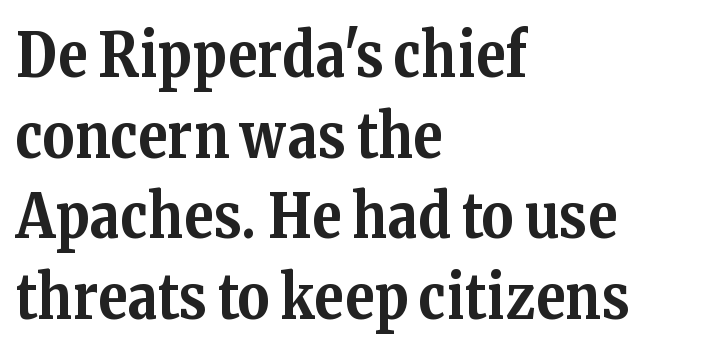
{"serif": "yes", "italic": "no", "bold": "yes", "weight": "bold", "width": "normal", "stroke_contrast": "medium", "x_height": "medium", "monospaced": "no", "underline": "no", "align": "left", "line_spacing": "normal", "line_spacing_ratio": 1.32, "letter_spacing": "normal", "letter_spacing_em": 0.0, "glyph_px": 61}
